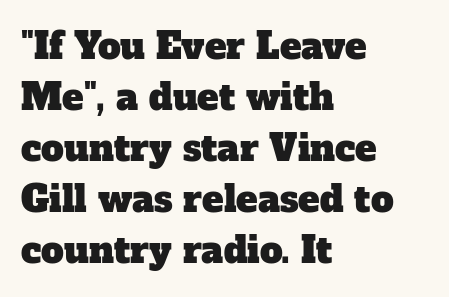
Q: Is the typeface a serif or a sans-serif typeface? A: Serif.
Q: Is the text underlined? A: No.
Q: How is the paragraph aligned? A: Left-aligned.
Q: Is the spacing between letters normal or unusually wide? A: Normal.
Q: Is the spacing between lines tight, normal or loose? A: Normal.
Q: Width (condensed, normal, or wide)? A: Normal.
Q: Stroke contrast? A: Low.
Q: x-height? A: Medium.
Q: Monospaced? A: No.
